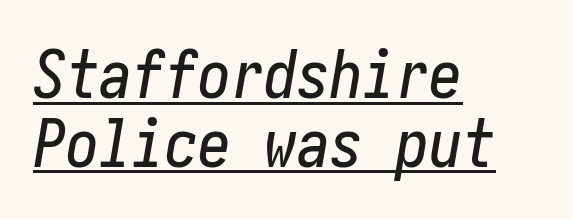
It's the slanting kind of type. Check the space under the baseline: a stroke is drawn there. This rendering uses left alignment, leaving the right contour irregular. Compared with typical paragraphs, the rows here are closer together.
